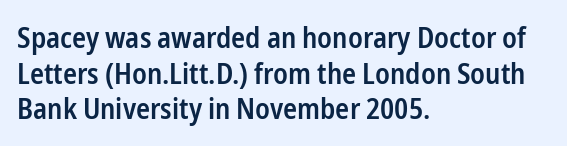
{"serif": "no", "italic": "no", "bold": "semi", "weight": "semibold", "width": "condensed", "stroke_contrast": "low", "x_height": "medium", "monospaced": "no", "underline": "no", "align": "left", "line_spacing_ratio": 1.23, "letter_spacing": "normal", "letter_spacing_em": 0.0, "glyph_px": 29}
